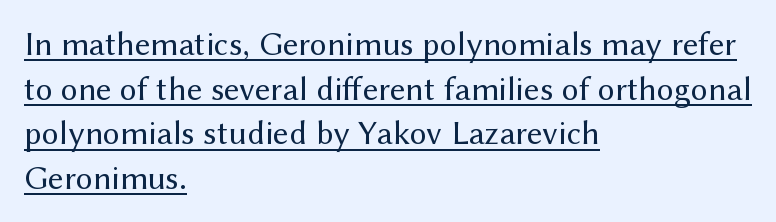
Q: Is the text bold? A: No.
Q: Is the text italic (slanted)? A: No, it is upright.
Q: Is the typeface a serif or a sans-serif typeface? A: Sans-serif.
Q: Is the text underlined? A: Yes.
Q: How is the paragraph aligned? A: Left-aligned.
Q: Is the spacing between letters normal or unusually wide? A: Normal.
Q: Is the spacing between lines tight, normal or loose? A: Normal.
Q: Width (condensed, normal, or wide)? A: Normal.
Q: Stroke contrast? A: Medium.
Q: x-height? A: Medium.
Q: Monospaced? A: No.
